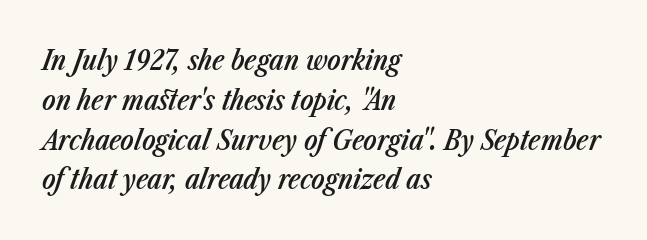
Q: Is the text bold? A: Semi-bold.
Q: Is the text italic (slanted)? A: Yes, it leans right by about 23 degrees.
Q: Is the text underlined? A: No.
Q: How is the paragraph aligned? A: Left-aligned.
Q: Is the spacing between letters normal or unusually wide? A: Normal.
Q: Is the spacing between lines tight, normal or loose? A: Normal.
Q: Width (condensed, normal, or wide)? A: Condensed.
Q: Stroke contrast? A: Low.
Q: x-height? A: Medium.
Q: Monospaced? A: No.
